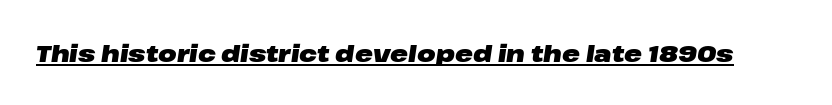
{"italic": "yes", "lean": "right", "slant_degrees": 8, "bold": "yes", "underline": "yes", "letter_spacing": "normal", "letter_spacing_em": 0.0, "glyph_px": 24}
